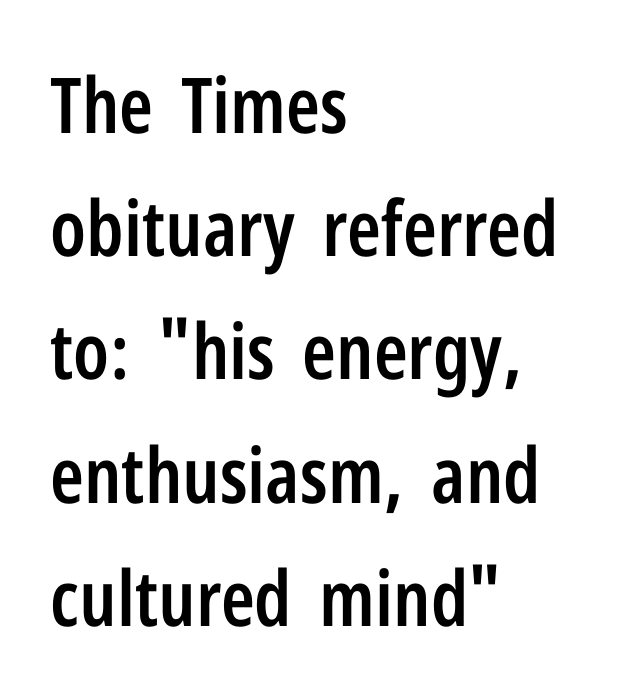
The rendering uses natural spacing where letterforms have individual widths. Words float on clear page, feet unadorned. The rows are spaced the way most documents space them. Ordinary non-slanted type is in use. Look at the bottom of the vertical strokes: they stop flat, with no serifs.
